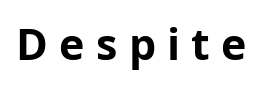
Q: Is the text bold? A: Yes.
Q: Is the text italic (slanted)? A: No, it is upright.
Q: Is the typeface a serif or a sans-serif typeface? A: Sans-serif.
Q: Is the text underlined? A: No.
Q: Is the spacing between letters normal or unusually wide? A: Unusually wide.
Q: Width (condensed, normal, or wide)? A: Normal.
Q: Stroke contrast? A: Low.
Q: x-height? A: Medium.
Q: Monospaced? A: No.
